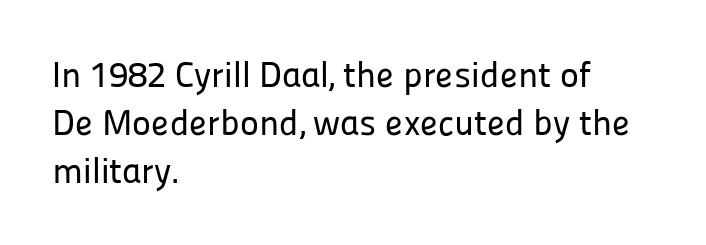
Quick note: not italic, upright. Grotesque or geometric, the face here clearly has no serifs. Lines of text with bare space underneath. Leading matches the norm, producing a regular column. Varying glyph widths throughout — classic text-font behaviour. Does the copy run flush right? No — it runs flush left.
